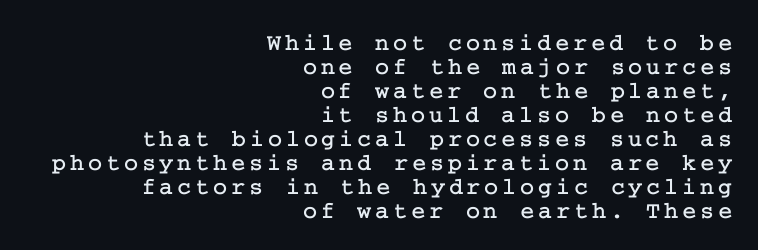
Q: Is the text italic (slanted)? A: No, it is upright.
Q: Is the text underlined? A: No.
Q: How is the paragraph aligned? A: Right-aligned.
Q: Is the spacing between lines tight, normal or loose? A: Tight.
